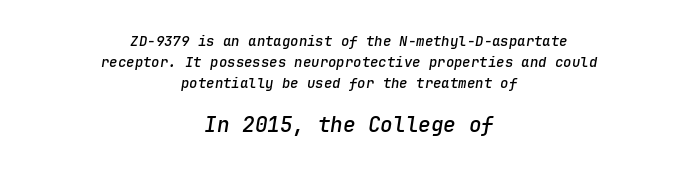
Q: Is the text bold? A: Semi-bold.
Q: Is the text italic (slanted)? A: Yes, it leans right by about 9 degrees.
Q: Is the text underlined? A: No.
Q: How is the paragraph aligned? A: Centered.
Q: Is the spacing between letters normal or unusually wide? A: Normal.
Q: Is the spacing between lines tight, normal or loose? A: Normal.
Q: Which block of text is set in a larger size, the first (top) or the second (bottom)? A: The second (bottom) one.
